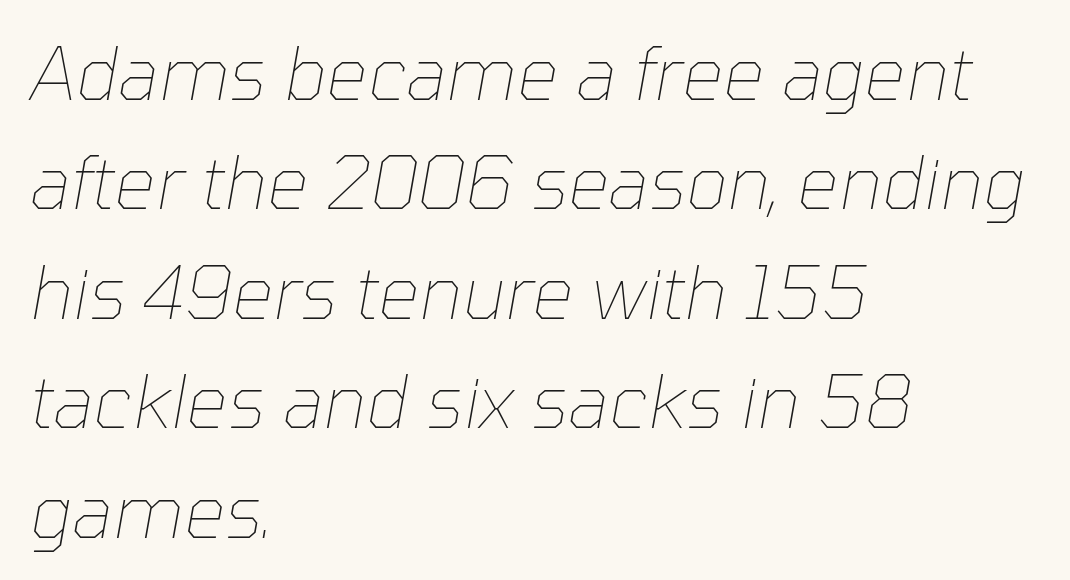
The image shows 73 px thin type, italic (leaning right); set left-aligned, normal line spacing (1.5x), normal letter spacing, not underlined; low stroke contrast and a medium x-height.
